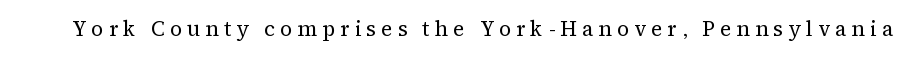
Q: Is the text bold? A: No.
Q: Is the text italic (slanted)? A: No, it is upright.
Q: Is the text underlined? A: No.
Q: Is the spacing between letters normal or unusually wide? A: Unusually wide.
